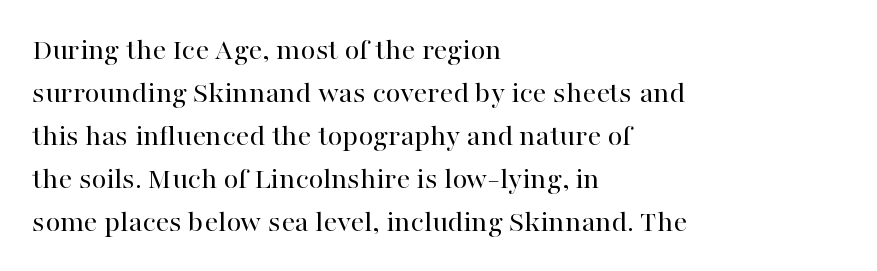
{"serif": "yes", "italic": "no", "bold": "no", "weight": "regular", "width": "normal", "stroke_contrast": "high", "x_height": "medium", "monospaced": "no", "underline": "no", "align": "left", "line_spacing": "normal", "line_spacing_ratio": 1.39, "letter_spacing": "normal", "letter_spacing_em": 0.0, "glyph_px": 31}
